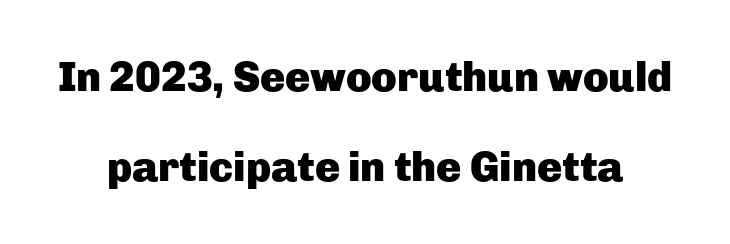
Q: Is the text bold? A: Yes.
Q: Is the text italic (slanted)? A: No, it is upright.
Q: Is the typeface a serif or a sans-serif typeface? A: Sans-serif.
Q: Is the text underlined? A: No.
Q: Is the spacing between letters normal or unusually wide? A: Normal.
Q: Is the spacing between lines tight, normal or loose? A: Loose.
Q: Width (condensed, normal, or wide)? A: Normal.
Q: Stroke contrast? A: Low.
Q: x-height? A: Medium.
Q: Monospaced? A: No.
